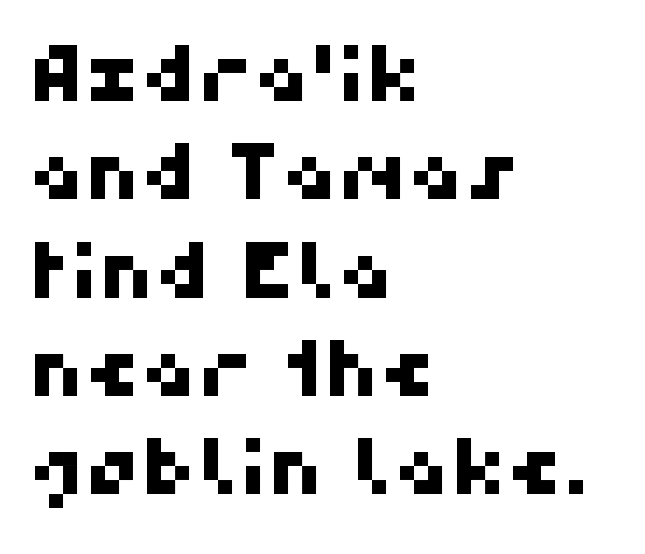
The image shows 78 px sans-serif type; set left-aligned, normal line spacing (1.26x), normal letter spacing, not underlined; high stroke contrast and a medium x-height.
